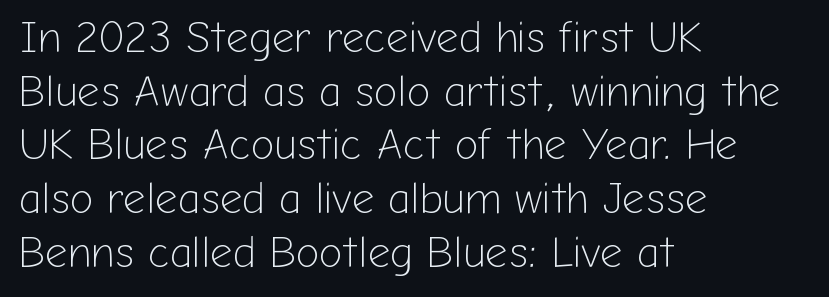
The letters advance in unequal steps, a hallmark of proportional type. The characters display no serif detailing; their extremities are plain. The lines are quadded left. No extra ink here — the face is not bold. A clean baseline with only descenders dipping below it.
